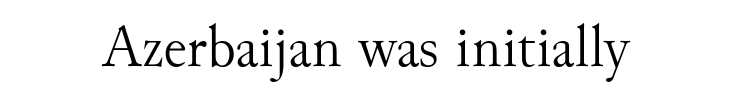
The image shows 60 px light serif type, upright; set normal letter spacing, not underlined; medium stroke contrast and a small x-height.
